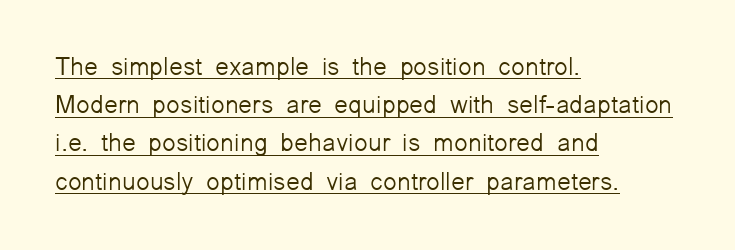
A typesetter would mark this as roman, not italic. Words appear dense and cohesive because spacing is normal. The block of text has a typical density, with ordinary space between rows. Somebody hit Ctrl+U on this one — the words are underlined. Stem width sits at or under what a default text font uses.
